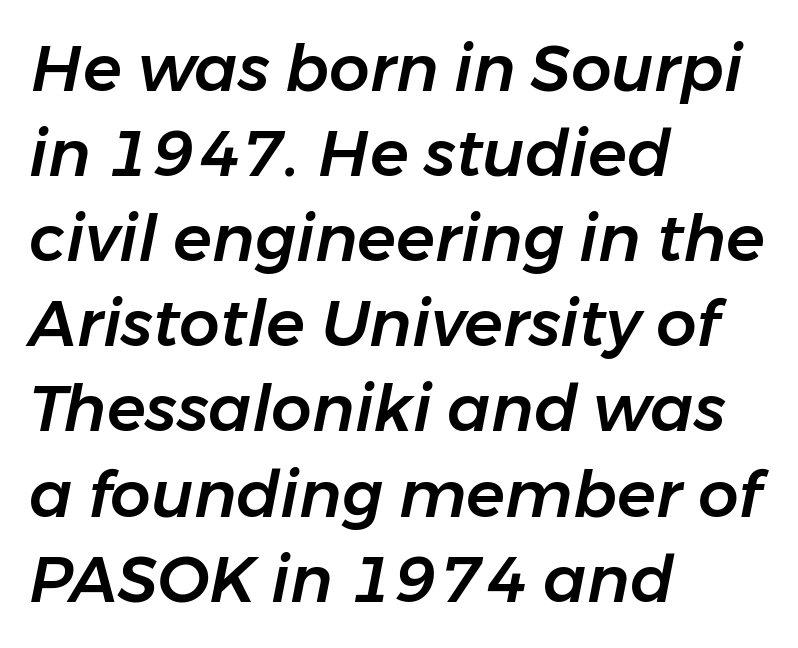
Q: Is the text italic (slanted)? A: Yes, it leans right by about 11 degrees.
Q: Is the text underlined? A: No.
Q: How is the paragraph aligned? A: Left-aligned.
Q: Is the spacing between letters normal or unusually wide? A: Normal.
Q: Is the spacing between lines tight, normal or loose? A: Normal.
Q: Width (condensed, normal, or wide)? A: Normal.
Q: Stroke contrast? A: Low.
Q: x-height? A: Medium.
Q: Monospaced? A: No.
